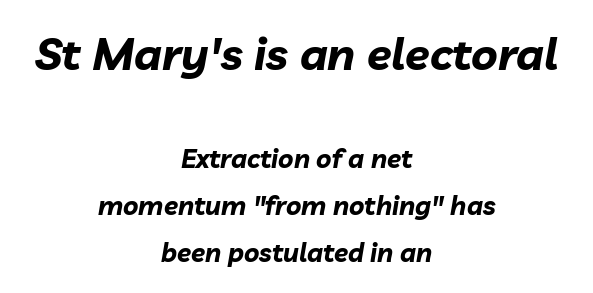
The image shows 45 px bold type, italic (leaning right); set centered, line spacing 1.8x, normal letter spacing, not underlined; the first (top) block is 1.73x larger; low stroke contrast and a medium x-height.
